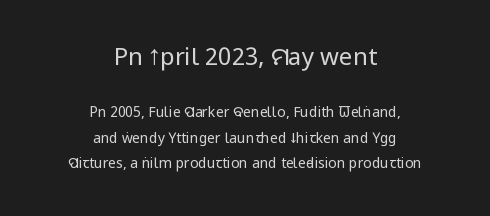
The image shows 24 px text type, upright; set centered, line spacing 1.8x, normal letter spacing, not underlined; the first (top) block is 1.71x larger.
